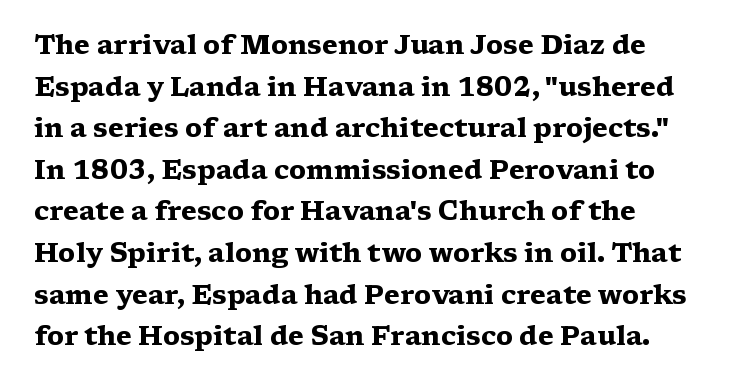
Q: Is the text bold? A: Yes.
Q: Is the text italic (slanted)? A: No, it is upright.
Q: Is the text underlined? A: No.
Q: Is the spacing between letters normal or unusually wide? A: Normal.
Q: Is the spacing between lines tight, normal or loose? A: Normal.
